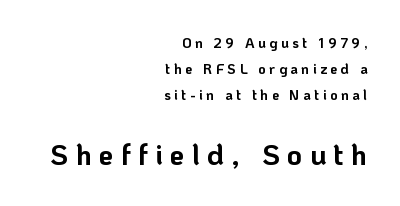
{"serif": "no", "italic": "no", "bold": "yes", "weight": "bold", "width": "normal", "stroke_contrast": "low", "x_height": "medium", "monospaced": "no", "underline": "no", "align": "right", "line_spacing_ratio": 1.85, "letter_spacing": "wide", "letter_spacing_em": 0.25, "larger_block": "second", "size_ratio": 2.07, "glyph_px": 29}
